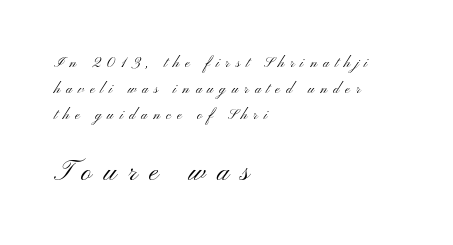
Q: Is the text bold? A: No.
Q: Is the text italic (slanted)? A: Yes.
Q: Is the typeface a serif or a sans-serif typeface? A: Sans-serif.
Q: Is the text underlined? A: No.
Q: How is the paragraph aligned? A: Left-aligned.
Q: Is the spacing between letters normal or unusually wide? A: Unusually wide.
Q: Which block of text is set in a larger size, the first (top) or the second (bottom)? A: The second (bottom) one.
Q: Width (condensed, normal, or wide)? A: Wide.
Q: Stroke contrast? A: Medium.
Q: x-height? A: Small.
Q: Monospaced? A: No.
